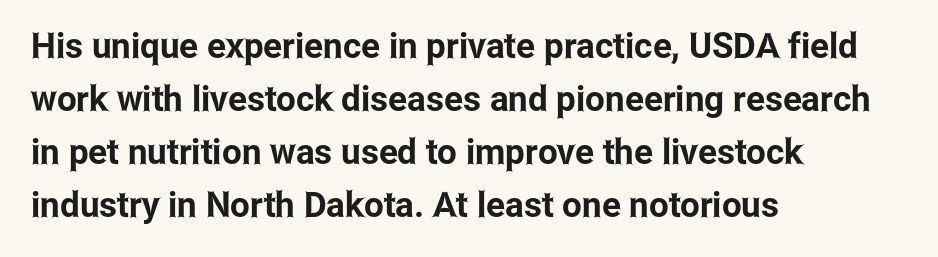
The image shows 35 px condensed sans-serif type, upright; set left-aligned, normal line spacing (1.51x), normal letter spacing, not underlined; low stroke contrast and a medium x-height.
